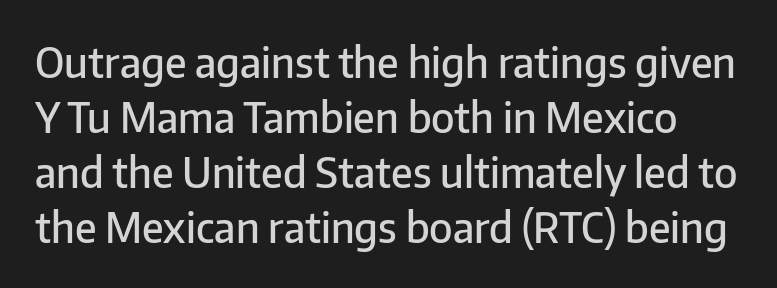
{"serif": "no", "italic": "no", "bold": "semi", "weight": "semibold", "width": "normal", "stroke_contrast": "low", "x_height": "medium", "monospaced": "no", "underline": "no", "line_spacing": "normal", "line_spacing_ratio": 1.34, "letter_spacing": "normal", "letter_spacing_em": 0.0, "glyph_px": 41}
